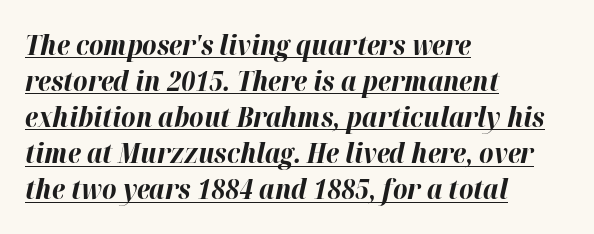
Q: Is the text bold? A: Yes.
Q: Is the text italic (slanted)? A: Yes, it leans right by about 12 degrees.
Q: Is the text underlined? A: Yes.
Q: How is the paragraph aligned? A: Left-aligned.
Q: Is the spacing between letters normal or unusually wide? A: Normal.
Q: Is the spacing between lines tight, normal or loose? A: Normal.
Q: Width (condensed, normal, or wide)? A: Normal.
Q: Stroke contrast? A: High.
Q: x-height? A: Medium.
Q: Monospaced? A: No.
